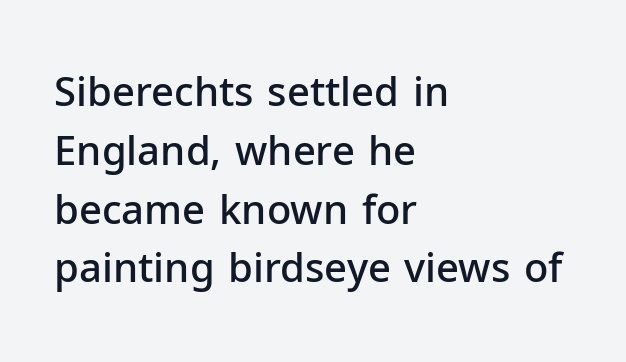
The image shows 40 px semibold sans-serif type, upright; set left-aligned, normal line spacing (1.47x), normal letter spacing, not underlined; low stroke contrast and a medium x-height.
